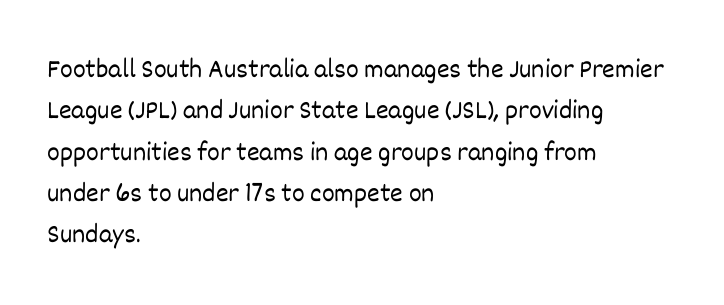
The image shows 27 px text type, upright; set left-aligned, normal line spacing (1.53x), normal letter spacing, not underlined.
